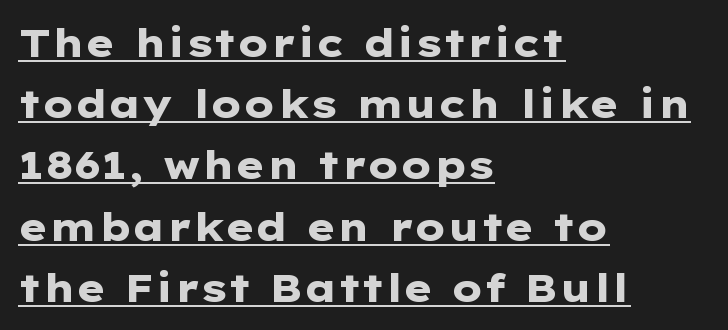
Q: Is the text bold? A: Yes.
Q: Is the text italic (slanted)? A: No, it is upright.
Q: Is the typeface a serif or a sans-serif typeface? A: Sans-serif.
Q: Is the text underlined? A: Yes.
Q: How is the paragraph aligned? A: Left-aligned.
Q: Is the spacing between letters normal or unusually wide? A: Normal.
Q: Is the spacing between lines tight, normal or loose? A: Normal.
Q: Width (condensed, normal, or wide)? A: Wide.
Q: Stroke contrast? A: Low.
Q: x-height? A: Medium.
Q: Monospaced? A: No.
